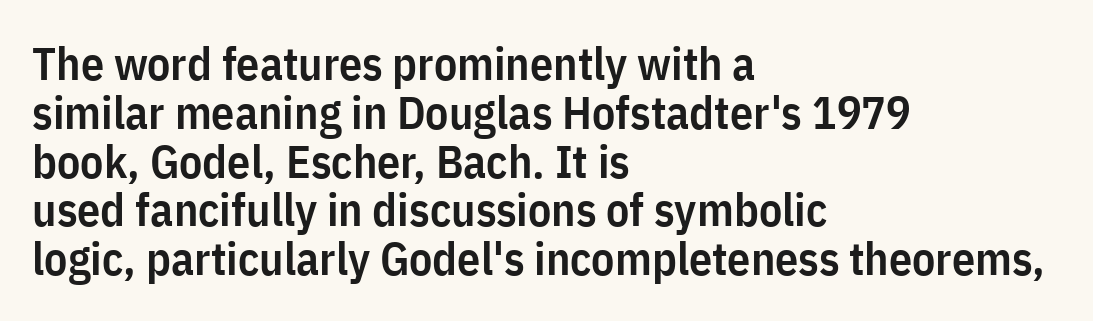
Q: Is the text bold? A: Semi-bold.
Q: Is the text italic (slanted)? A: No, it is upright.
Q: Is the typeface a serif or a sans-serif typeface? A: Sans-serif.
Q: Is the text underlined? A: No.
Q: How is the paragraph aligned? A: Left-aligned.
Q: Is the spacing between letters normal or unusually wide? A: Normal.
Q: Is the spacing between lines tight, normal or loose? A: Tight.
Q: Width (condensed, normal, or wide)? A: Condensed.
Q: Stroke contrast? A: Low.
Q: x-height? A: Medium.
Q: Monospaced? A: No.
